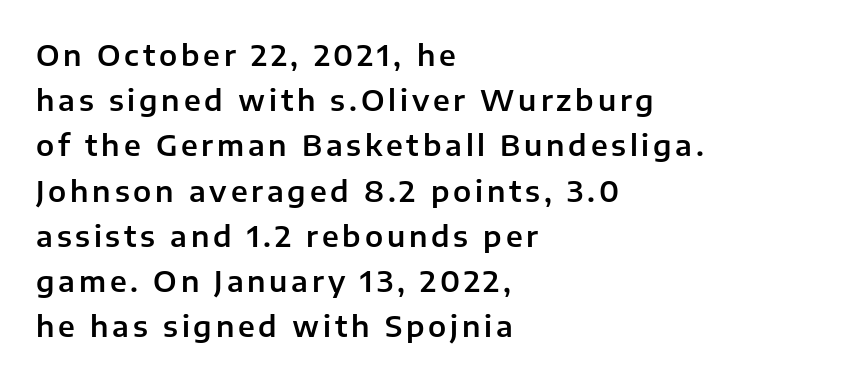
Honestly, the row spacing looks completely unremarkable. These lines are rendered in a variable-pitch font. Check where the strokes stop: nothing finishes them off — pure sans. The lettering holds an erect, upright posture throughout.
